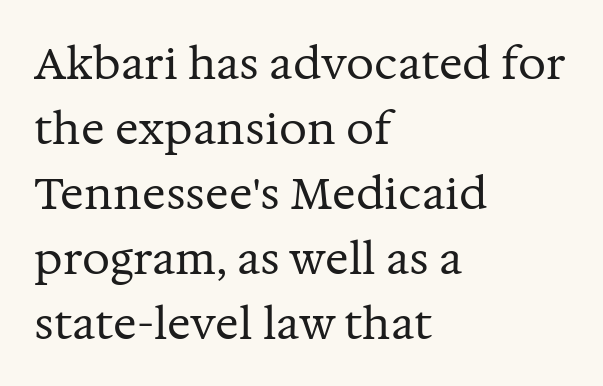
{"serif": "yes", "italic": "no", "bold": "no", "weight": "regular", "width": "normal", "stroke_contrast": "medium", "x_height": "medium", "monospaced": "no", "underline": "no", "align": "left", "line_spacing": "normal", "line_spacing_ratio": 1.48, "letter_spacing": "normal", "letter_spacing_em": 0.0, "glyph_px": 44}
